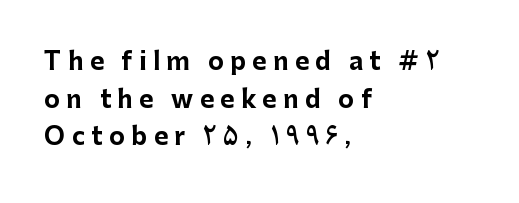
{"italic": "no", "bold": "yes", "underline": "no", "align": "left", "line_spacing": "normal", "line_spacing_ratio": 1.57, "letter_spacing": "wide", "letter_spacing_em": 0.27, "glyph_px": 24}
